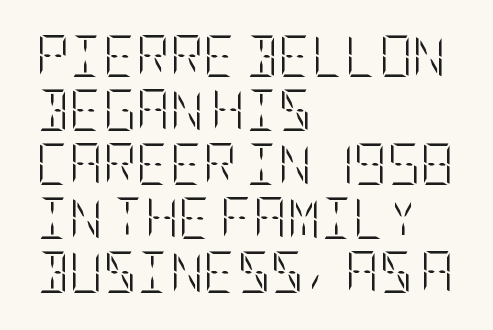
{"italic": "no", "bold": "no", "weight": "light", "width": "condensed", "stroke_contrast": "low", "x_height": "large", "underline": "no", "align": "left", "line_spacing": "normal", "line_spacing_ratio": 1.32, "letter_spacing": "normal", "letter_spacing_em": 0.0, "glyph_px": 41}
